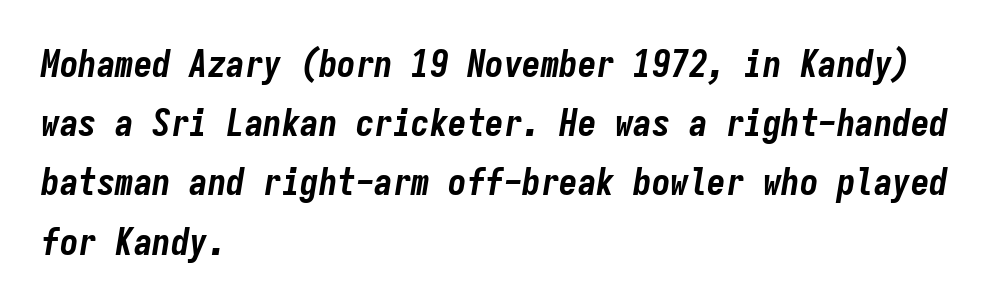
{"italic": "yes", "lean": "right", "slant_degrees": 9, "bold": "yes", "weight": "bold", "width": "condensed", "stroke_contrast": "low", "x_height": "medium", "monospaced": "yes", "underline": "no", "align": "left", "line_spacing": "normal", "line_spacing_ratio": 1.6, "letter_spacing": "normal", "letter_spacing_em": 0.0, "glyph_px": 37}
